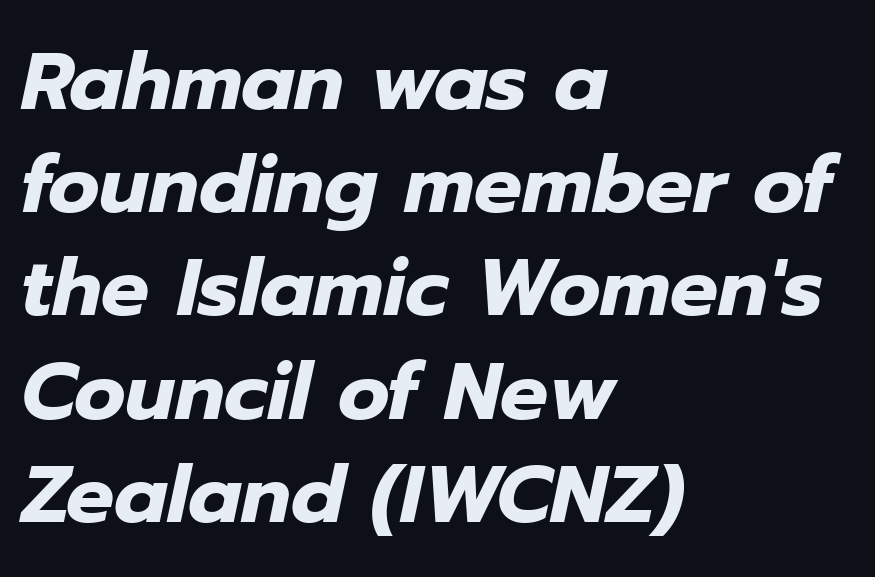
Strong, thick strokes mark this as bold type. This block has exactly the height ordinary leading produces. Do the characters align in a grid? No, the font is proportional. The horizontal fit of the characters is conventional and even. The rendering applies a slant to the glyphs. The gap between lines stays unmarked.
